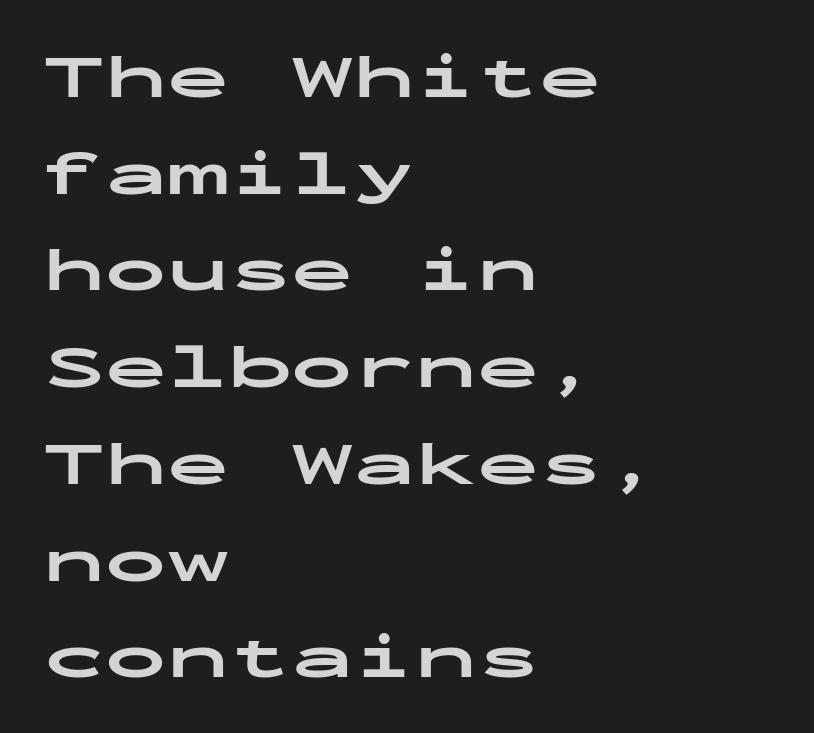
Line beginnings align vertically; line endings do not. A typesetter would call this leading conventional body-copy spacing. Italic? Not at all — the glyphs are vertical. Characters follow at the spacing the type designer built in. The string is rendered with underlining switched off.
